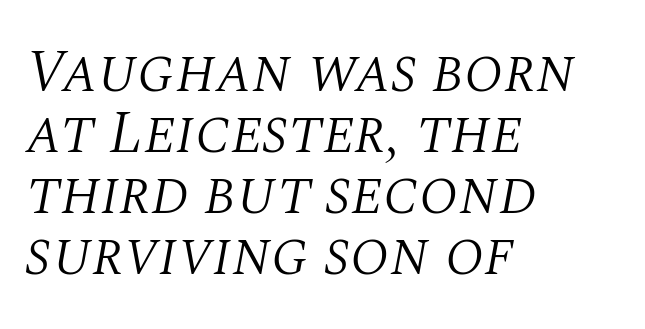
The image shows 61 px light serif type, italic (leaning right); set left-aligned, tight line spacing (1.0x), normal letter spacing, not underlined; medium stroke contrast and a large x-height.
